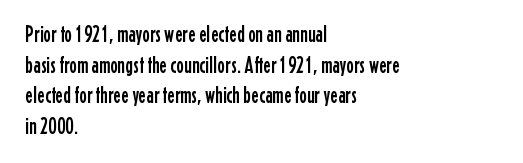
A typesetter would call this leading conventional body-copy spacing. No italicization has been applied; the sample stays upright. Tracking value appears to be zero — textbook default spacing. Short and long lines alike share a common starting point at left. Decoration check: the copy has no underline.
